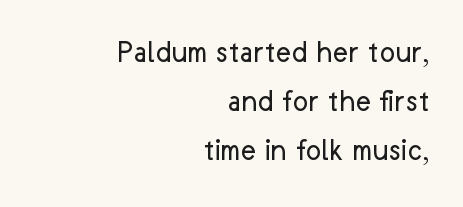
The image shows 33 px regular-weight sans-serif type, upright; set right-aligned, normal line spacing (1.48x), normal letter spacing, not underlined; low stroke contrast and a medium x-height.
